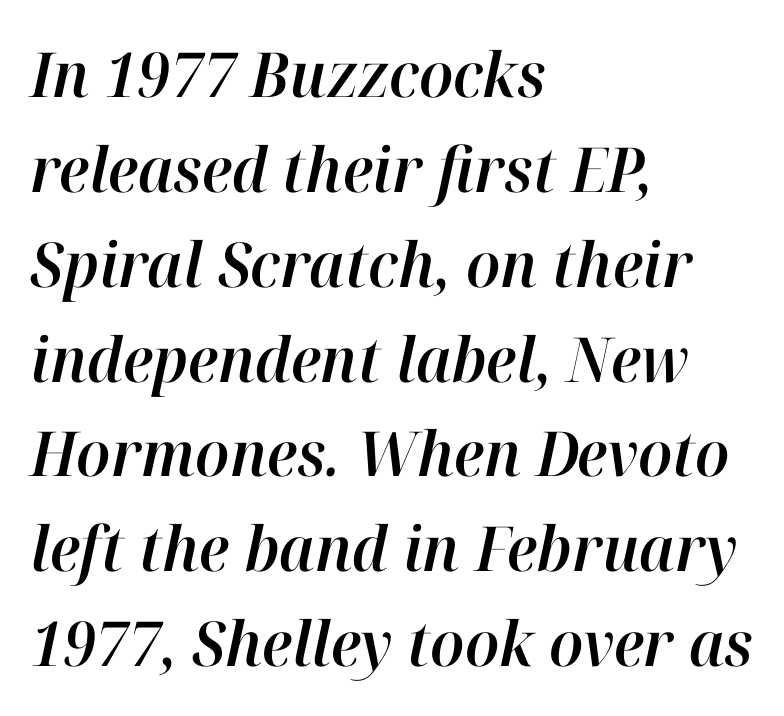
{"italic": "yes", "lean": "right", "slant_degrees": 12, "width": "normal", "stroke_contrast": "high", "x_height": "medium", "monospaced": "no", "underline": "no", "align": "left", "line_spacing": "normal", "line_spacing_ratio": 1.53, "letter_spacing": "normal", "letter_spacing_em": 0.0, "glyph_px": 62}
